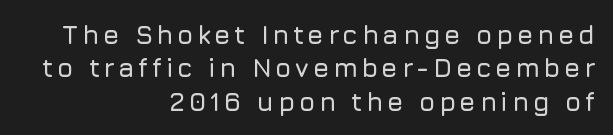
{"italic": "no", "underline": "no", "align": "right", "line_spacing": "normal", "line_spacing_ratio": 1.28, "glyph_px": 26}
